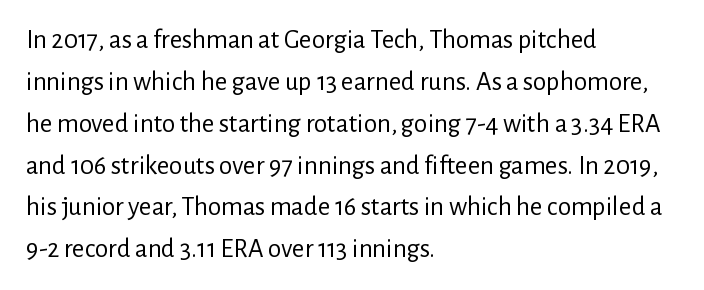
Q: Is the text bold? A: No.
Q: Is the text italic (slanted)? A: No, it is upright.
Q: Is the text underlined? A: No.
Q: How is the paragraph aligned? A: Left-aligned.
Q: Is the spacing between letters normal or unusually wide? A: Normal.
Q: Is the spacing between lines tight, normal or loose? A: Normal.
